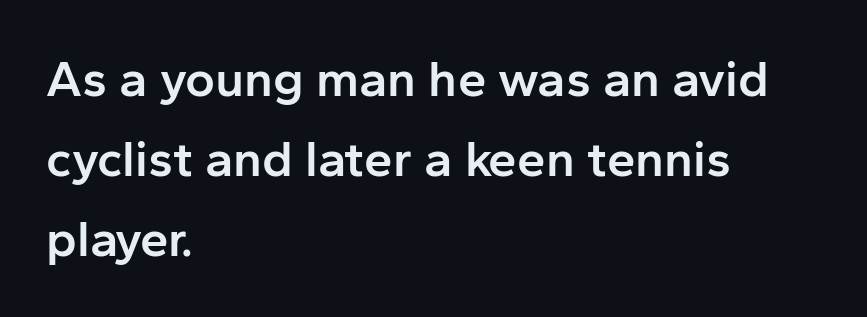
{"serif": "no", "italic": "no", "bold": "semi", "weight": "semibold", "width": "normal", "stroke_contrast": "low", "x_height": "medium", "monospaced": "no", "underline": "no", "align": "left", "line_spacing": "normal", "line_spacing_ratio": 1.57, "letter_spacing": "normal", "letter_spacing_em": 0.0, "glyph_px": 51}
